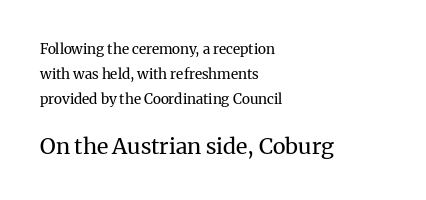
{"italic": "no", "bold": "no", "underline": "no", "align": "left", "line_spacing_ratio": 1.77, "letter_spacing": "normal", "letter_spacing_em": 0.0, "larger_block": "second", "size_ratio": 1.57, "glyph_px": 22}
